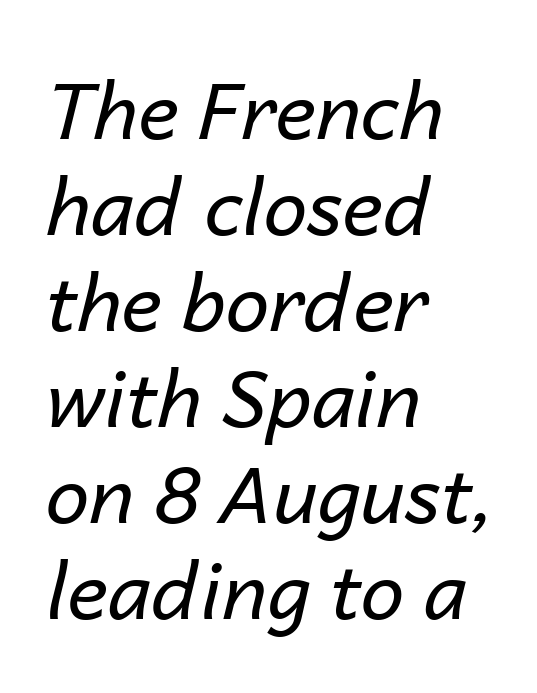
{"italic": "yes", "lean": "right", "slant_degrees": 14, "bold": "no", "weight": "regular", "width": "normal", "stroke_contrast": "low", "x_height": "medium", "monospaced": "no", "underline": "no", "align": "left", "line_spacing_ratio": 1.23, "letter_spacing": "normal", "letter_spacing_em": 0.0, "glyph_px": 78}
